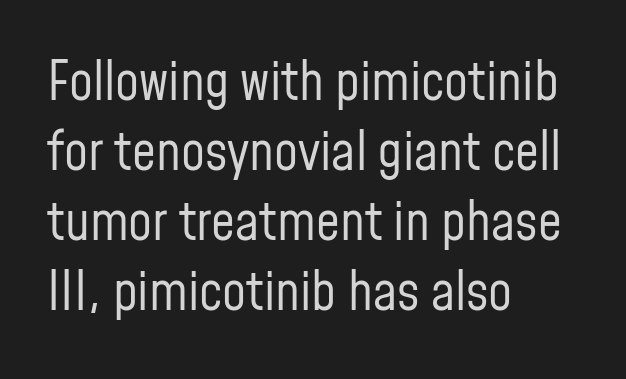
The image shows 53 px regular-weight, condensed sans-serif type, upright; set left-aligned, normal line spacing (1.32x), normal letter spacing, not underlined; low stroke contrast and a medium x-height.
